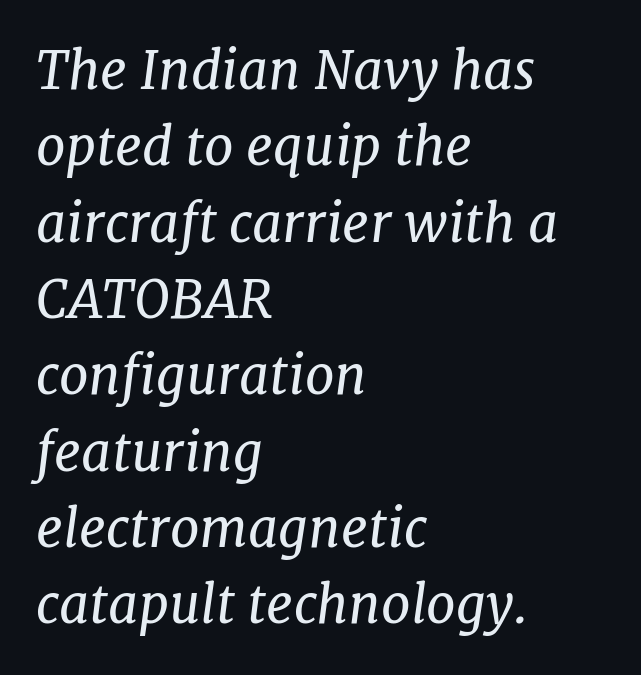
{"serif": "yes", "italic": "yes", "lean": "right", "slant_degrees": 7, "bold": "no", "weight": "regular", "width": "normal", "stroke_contrast": "low", "x_height": "medium", "monospaced": "no", "underline": "no", "align": "left", "line_spacing": "normal", "line_spacing_ratio": 1.44, "letter_spacing": "normal", "letter_spacing_em": 0.0, "glyph_px": 53}
